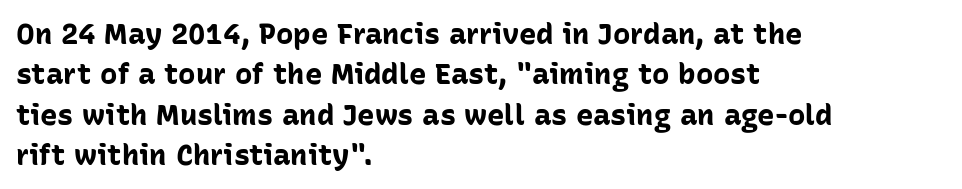
{"serif": "no", "italic": "no", "bold": "yes", "weight": "bold", "width": "normal", "stroke_contrast": "low", "x_height": "medium", "monospaced": "no", "underline": "no", "align": "left", "line_spacing": "normal", "line_spacing_ratio": 1.39, "letter_spacing": "normal", "letter_spacing_em": 0.0, "glyph_px": 29}
